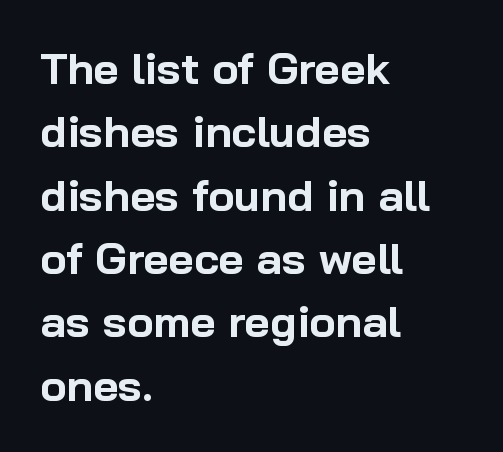
The image shows 44 px bold sans-serif type, upright; set left-aligned, normal line spacing (1.44x), normal letter spacing, not underlined; low stroke contrast and a medium x-height.
